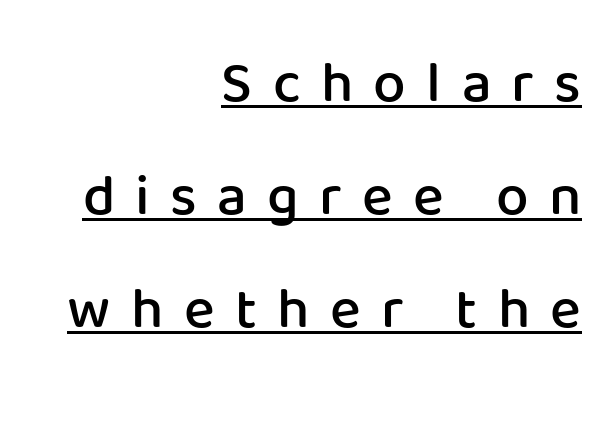
{"serif": "no", "italic": "no", "bold": "semi", "weight": "semibold", "width": "normal", "stroke_contrast": "low", "x_height": "medium", "monospaced": "no", "underline": "yes", "align": "right", "line_spacing": "loose", "line_spacing_ratio": 1.95, "letter_spacing": "wide", "letter_spacing_em": 0.35, "glyph_px": 58}
